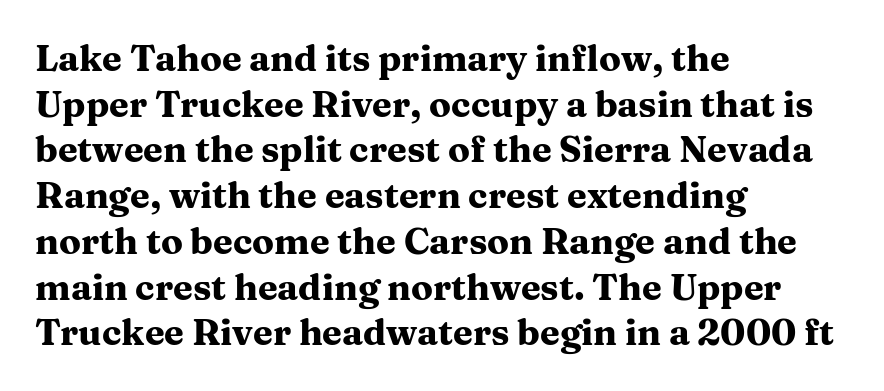
{"serif": "yes", "italic": "no", "bold": "yes", "weight": "heavy", "width": "wide", "stroke_contrast": "medium", "x_height": "medium", "monospaced": "no", "underline": "no", "align": "left", "line_spacing": "normal", "line_spacing_ratio": 1.27, "letter_spacing": "normal", "letter_spacing_em": 0.0, "glyph_px": 36}
